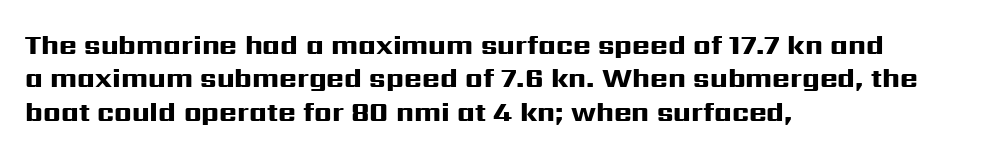
Q: Is the text bold? A: Yes.
Q: Is the text italic (slanted)? A: No, it is upright.
Q: Is the text underlined? A: No.
Q: How is the paragraph aligned? A: Left-aligned.
Q: Is the spacing between letters normal or unusually wide? A: Normal.
